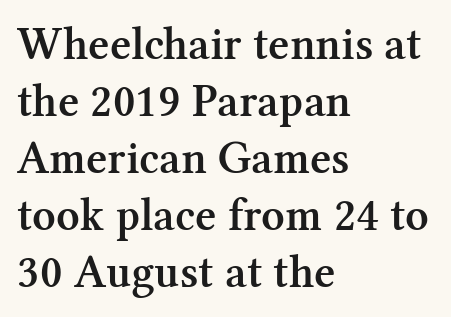
Q: Is the text bold? A: Semi-bold.
Q: Is the text italic (slanted)? A: No, it is upright.
Q: Is the typeface a serif or a sans-serif typeface? A: Serif.
Q: Is the text underlined? A: No.
Q: How is the paragraph aligned? A: Left-aligned.
Q: Is the spacing between letters normal or unusually wide? A: Normal.
Q: Width (condensed, normal, or wide)? A: Normal.
Q: Stroke contrast? A: Medium.
Q: x-height? A: Medium.
Q: Monospaced? A: No.
